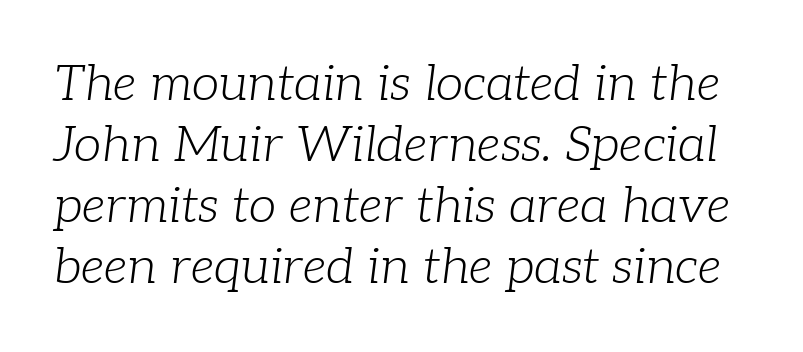
The image shows 50 px light serif type, italic (leaning right); set line spacing 1.22x, normal letter spacing, not underlined; low stroke contrast and a medium x-height.
